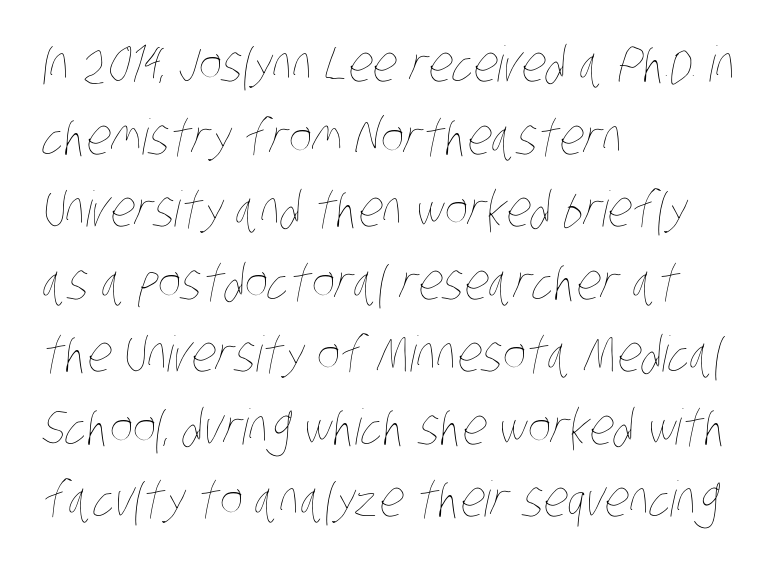
{"bold": "no", "weight": "thin", "width": "condensed", "stroke_contrast": "low", "x_height": "large", "monospaced": "no", "underline": "no", "align": "left", "line_spacing": "normal", "line_spacing_ratio": 1.48, "letter_spacing": "normal", "letter_spacing_em": 0.0, "glyph_px": 49}
